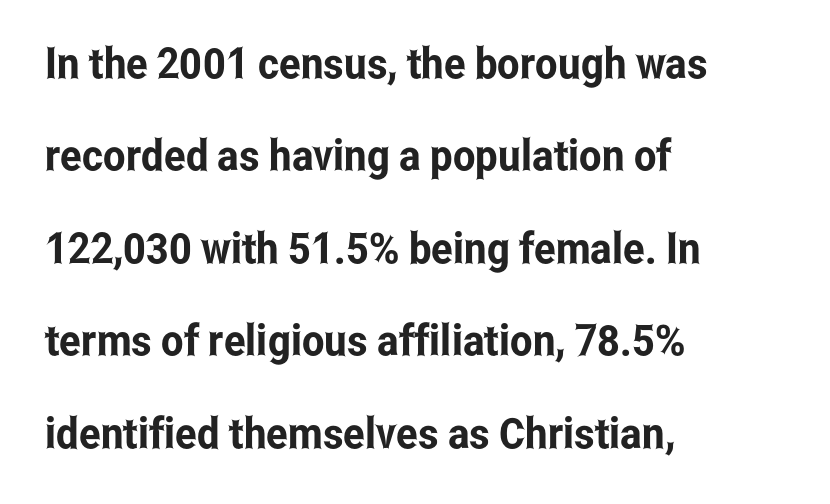
The image shows 43 px condensed sans-serif type, upright; set left-aligned, loose line spacing (2.15x), normal letter spacing, not underlined; low stroke contrast and a medium x-height.
